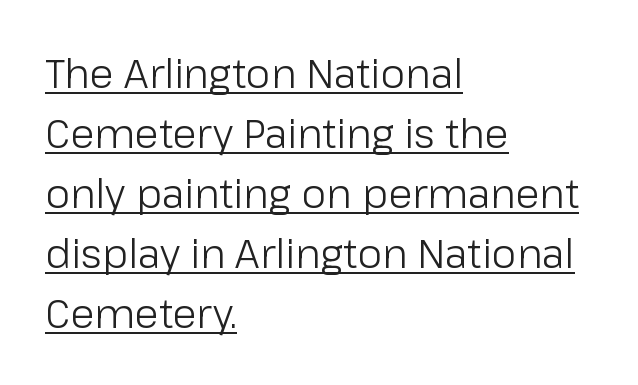
{"serif": "no", "italic": "no", "bold": "no", "weight": "light", "width": "normal", "stroke_contrast": "low", "x_height": "medium", "monospaced": "no", "underline": "yes", "align": "left", "line_spacing": "normal", "line_spacing_ratio": 1.5, "letter_spacing": "normal", "letter_spacing_em": 0.0, "glyph_px": 40}
